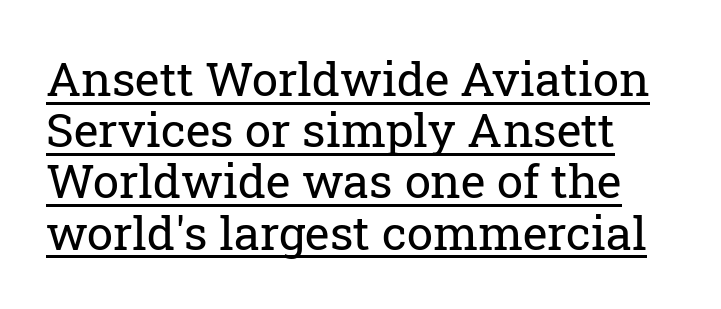
Q: Is the text bold? A: No.
Q: Is the text italic (slanted)? A: No, it is upright.
Q: Is the typeface a serif or a sans-serif typeface? A: Serif.
Q: Is the text underlined? A: Yes.
Q: Is the spacing between letters normal or unusually wide? A: Normal.
Q: Is the spacing between lines tight, normal or loose? A: Tight.
Q: Width (condensed, normal, or wide)? A: Normal.
Q: Stroke contrast? A: Low.
Q: x-height? A: Medium.
Q: Monospaced? A: No.
